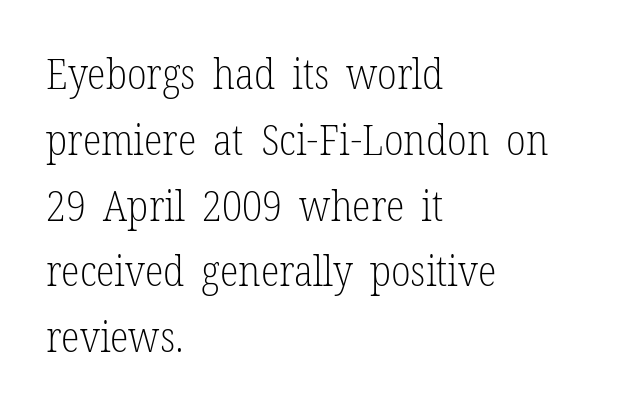
The image shows 43 px light, condensed serif type, upright; set left-aligned, normal line spacing (1.53x), normal letter spacing, not underlined; low stroke contrast and a medium x-height.
